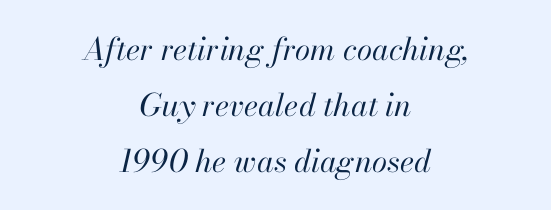
Q: Is the text bold? A: No.
Q: Is the text italic (slanted)? A: Yes, it leans right by about 13 degrees.
Q: Is the text underlined? A: No.
Q: How is the paragraph aligned? A: Centered.
Q: Is the spacing between letters normal or unusually wide? A: Normal.
Q: Width (condensed, normal, or wide)? A: Normal.
Q: Stroke contrast? A: High.
Q: x-height? A: Small.
Q: Monospaced? A: No.
